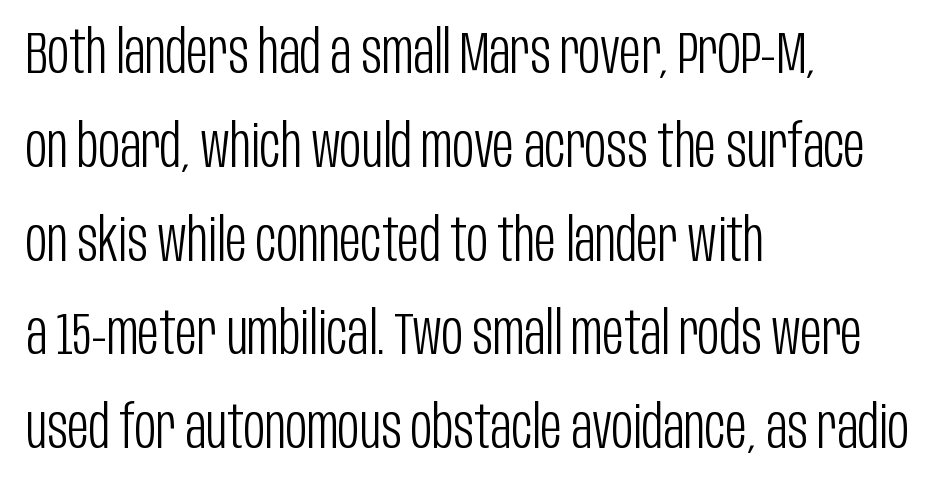
{"serif": "no", "italic": "no", "bold": "no", "weight": "light", "width": "condensed", "stroke_contrast": "low", "x_height": "large", "monospaced": "no", "underline": "no", "align": "left", "line_spacing": "normal", "line_spacing_ratio": 1.59, "letter_spacing": "normal", "letter_spacing_em": 0.0, "glyph_px": 59}
